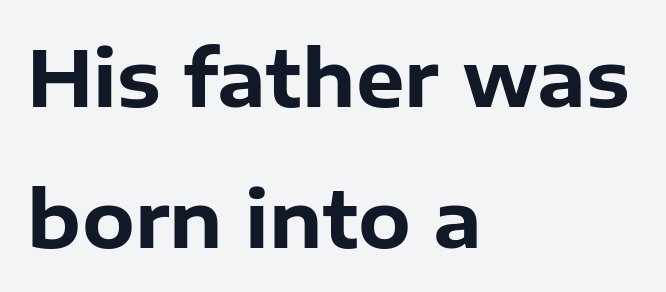
{"serif": "no", "italic": "no", "bold": "yes", "weight": "bold", "width": "normal", "stroke_contrast": "low", "x_height": "medium", "monospaced": "no", "underline": "no", "align": "left", "line_spacing_ratio": 1.83, "letter_spacing": "normal", "letter_spacing_em": 0.0, "glyph_px": 77}
